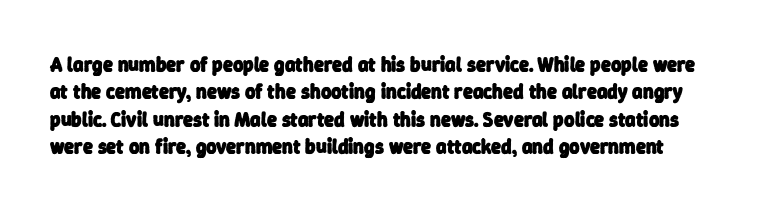
The passage shown has conventional tracking throughout. Line spacing here is normal. Plenty of ink on the page — the face is bold. Honestly, there is no underline to notice here at all.
